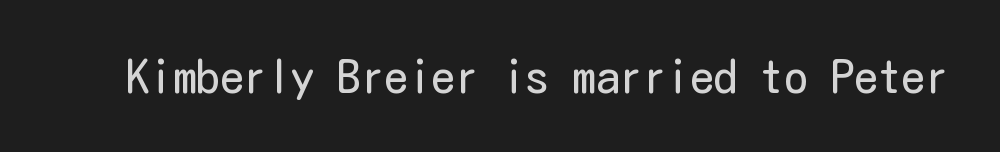
The glyphs are unaccompanied by any horizontal stroke below them. Font category for this specimen: sans-serif. The font's upright variant was chosen for this text. Heaviness? Minimal to ordinary, like unemphasized prose. Short note: letters normally spaced.
